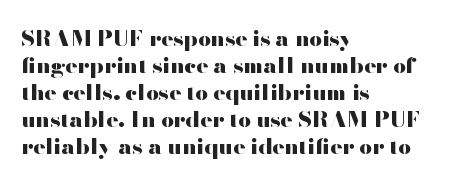
{"italic": "no", "bold": "yes", "underline": "no", "align": "left", "line_spacing_ratio": 1.23, "letter_spacing": "normal", "letter_spacing_em": 0.0, "glyph_px": 22}
